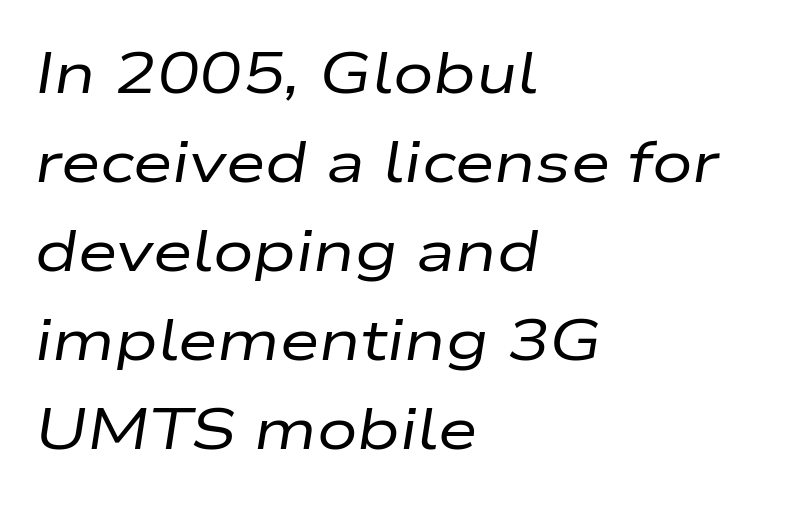
The image shows 57 px regular-weight, wide type, italic (leaning right); set left-aligned, normal line spacing (1.56x), normal letter spacing, not underlined; low stroke contrast and a medium x-height.
